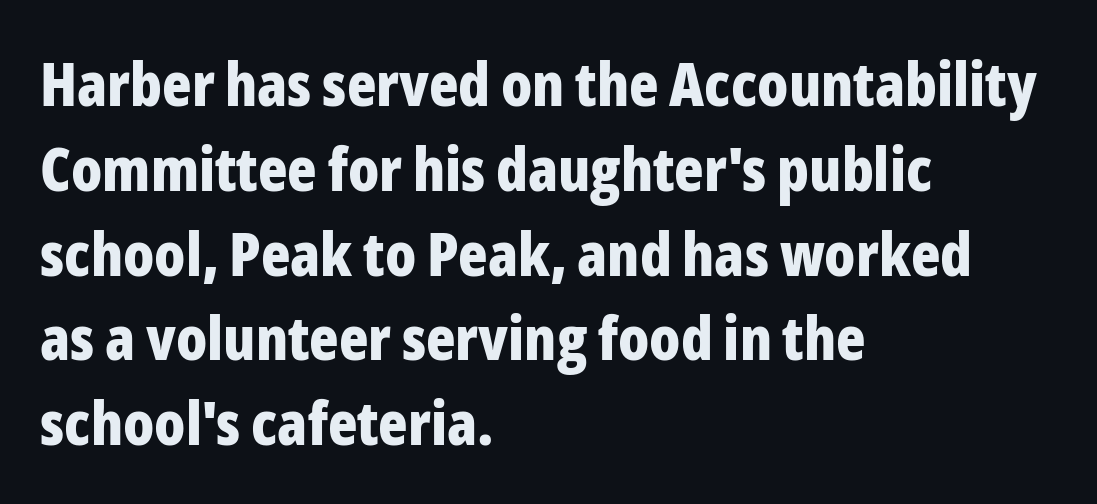
The image shows 61 px bold, condensed sans-serif type, upright; set left-aligned, normal line spacing (1.39x), normal letter spacing, not underlined; low stroke contrast and a medium x-height.
